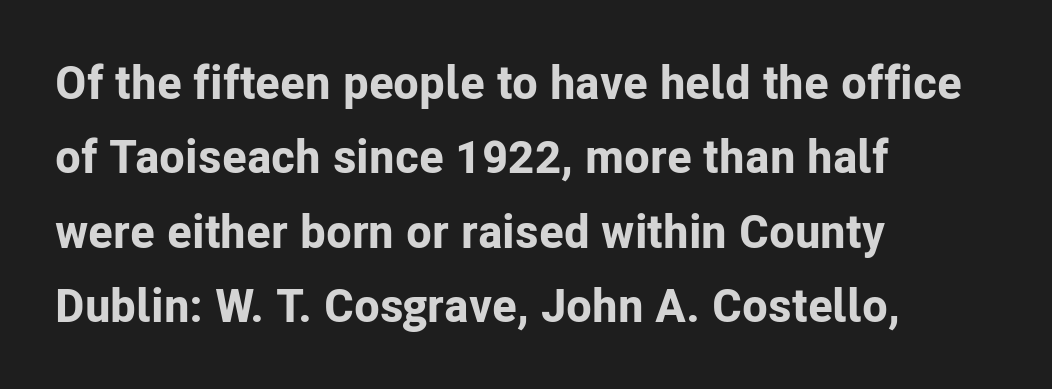
Q: Is the text bold? A: Yes.
Q: Is the text italic (slanted)? A: No, it is upright.
Q: Is the typeface a serif or a sans-serif typeface? A: Sans-serif.
Q: Is the text underlined? A: No.
Q: How is the paragraph aligned? A: Left-aligned.
Q: Is the spacing between letters normal or unusually wide? A: Normal.
Q: Is the spacing between lines tight, normal or loose? A: Normal.
Q: Width (condensed, normal, or wide)? A: Normal.
Q: Stroke contrast? A: Low.
Q: x-height? A: Medium.
Q: Monospaced? A: No.
